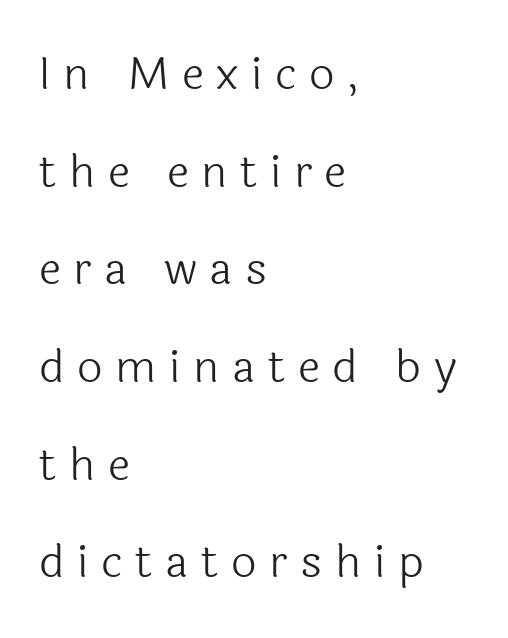
{"serif": "no", "italic": "no", "bold": "no", "weight": "light", "width": "normal", "x_height": "medium", "monospaced": "no", "underline": "no", "align": "left", "line_spacing": "loose", "line_spacing_ratio": 2.17, "letter_spacing": "wide", "letter_spacing_em": 0.28, "glyph_px": 45}
